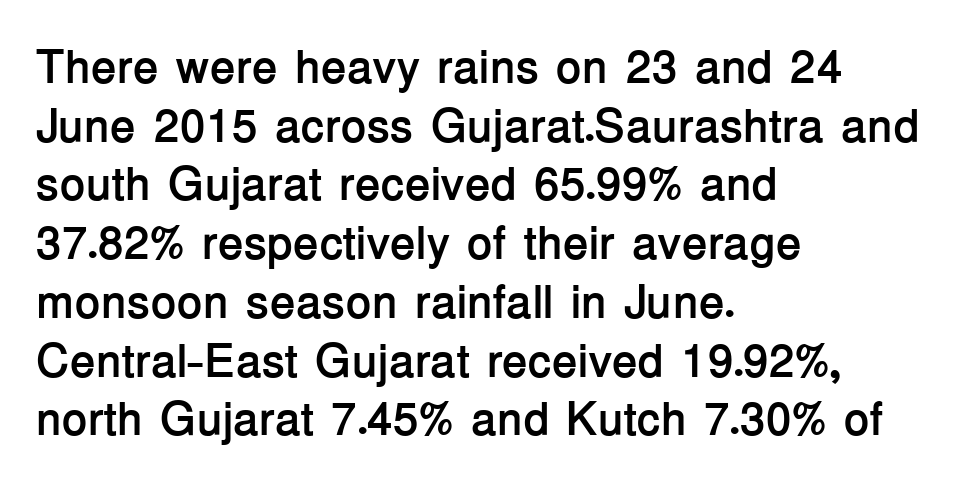
{"serif": "no", "italic": "no", "bold": "yes", "weight": "semibold", "width": "normal", "stroke_contrast": "low", "x_height": "medium", "monospaced": "no", "underline": "no", "align": "left", "line_spacing": "normal", "line_spacing_ratio": 1.25, "letter_spacing": "normal", "letter_spacing_em": 0.0, "glyph_px": 47}
